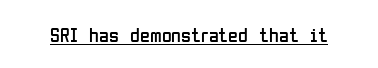
Between one letter and the next there's only the usual sliver of space. A roman cut, with each character standing at attention. The rendered words wear a rule along their underside. Heaviness? Minimal to ordinary, like unemphasized prose.
